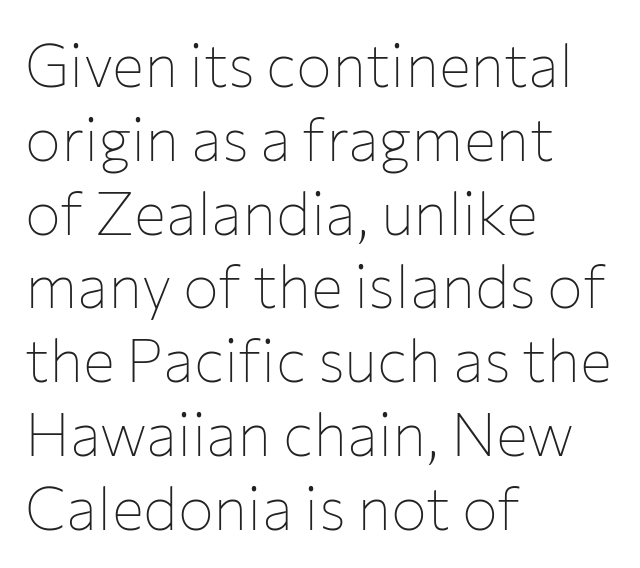
Q: Is the text bold? A: No.
Q: Is the text italic (slanted)? A: No, it is upright.
Q: Is the typeface a serif or a sans-serif typeface? A: Sans-serif.
Q: Is the text underlined? A: No.
Q: How is the paragraph aligned? A: Left-aligned.
Q: Is the spacing between letters normal or unusually wide? A: Normal.
Q: Width (condensed, normal, or wide)? A: Normal.
Q: Stroke contrast? A: Low.
Q: x-height? A: Medium.
Q: Monospaced? A: No.
